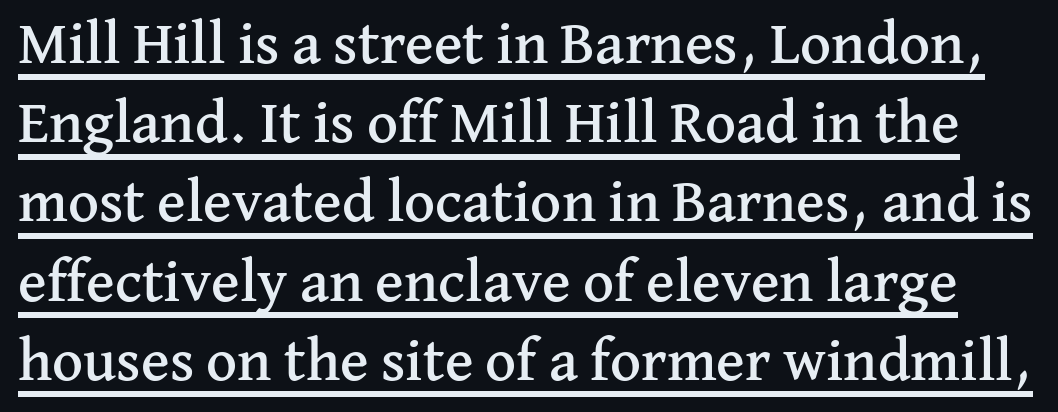
Q: Is the text italic (slanted)? A: No, it is upright.
Q: Is the typeface a serif or a sans-serif typeface? A: Serif.
Q: Is the text underlined? A: Yes.
Q: Is the spacing between letters normal or unusually wide? A: Normal.
Q: Is the spacing between lines tight, normal or loose? A: Normal.
Q: Width (condensed, normal, or wide)? A: Normal.
Q: Stroke contrast? A: Medium.
Q: x-height? A: Medium.
Q: Monospaced? A: No.
